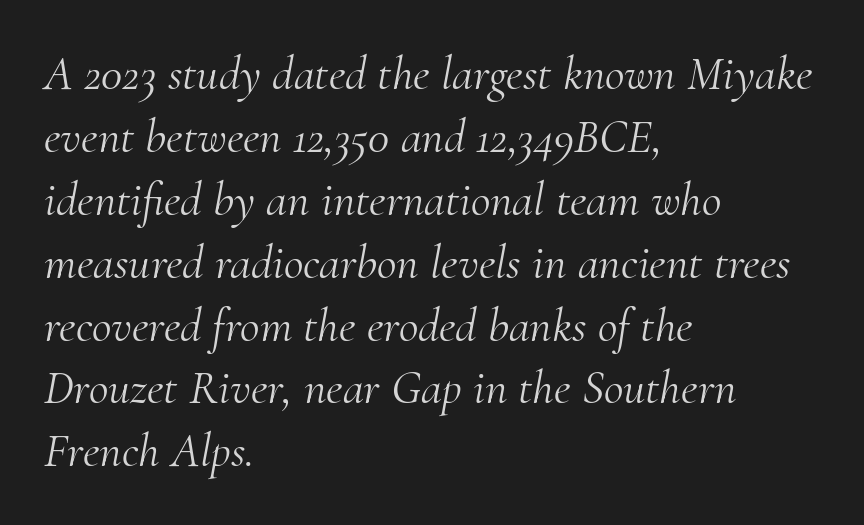
The image shows 48 px light serif type, italic (leaning right); set left-aligned, normal line spacing (1.31x), normal letter spacing, not underlined; medium stroke contrast and a small x-height.
